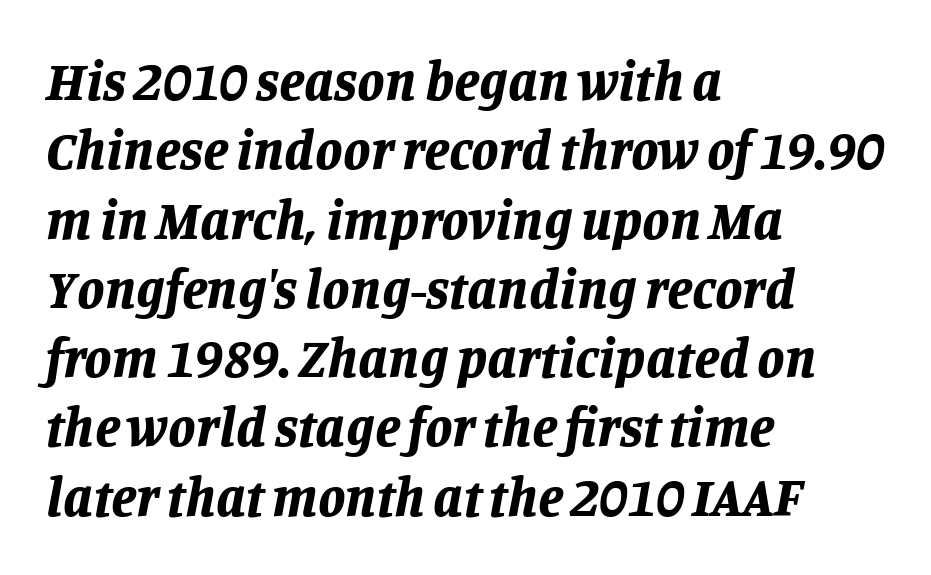
Here the designer chose a conventional face with non-uniform glyph widths. Check the space under the baseline: it is left empty. Slant detected: the letters are inclined. This sample is left-justified, so line endings fall wherever the words run out. You could call the tracking neutral — neither tight nor loose.
